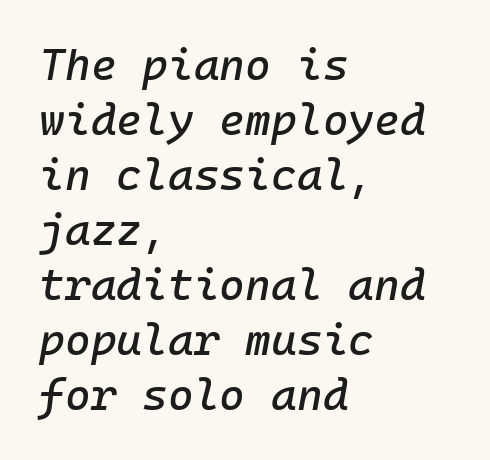
{"italic": "yes", "lean": "right", "slant_degrees": 10, "width": "normal", "stroke_contrast": "low", "x_height": "medium", "underline": "no", "align": "left", "line_spacing": "normal", "line_spacing_ratio": 1.25, "letter_spacing": "normal", "letter_spacing_em": 0.0, "glyph_px": 44}
